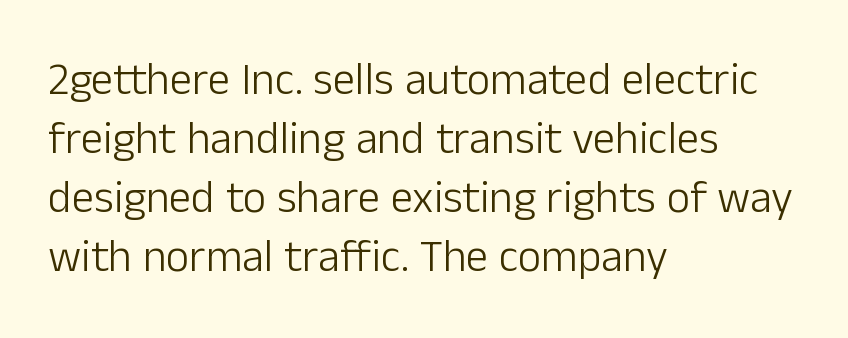
Q: Is the text bold? A: No.
Q: Is the text italic (slanted)? A: No, it is upright.
Q: Is the typeface a serif or a sans-serif typeface? A: Sans-serif.
Q: Is the text underlined? A: No.
Q: How is the paragraph aligned? A: Left-aligned.
Q: Is the spacing between letters normal or unusually wide? A: Normal.
Q: Is the spacing between lines tight, normal or loose? A: Normal.
Q: Width (condensed, normal, or wide)? A: Normal.
Q: Stroke contrast? A: Low.
Q: x-height? A: Medium.
Q: Monospaced? A: No.
